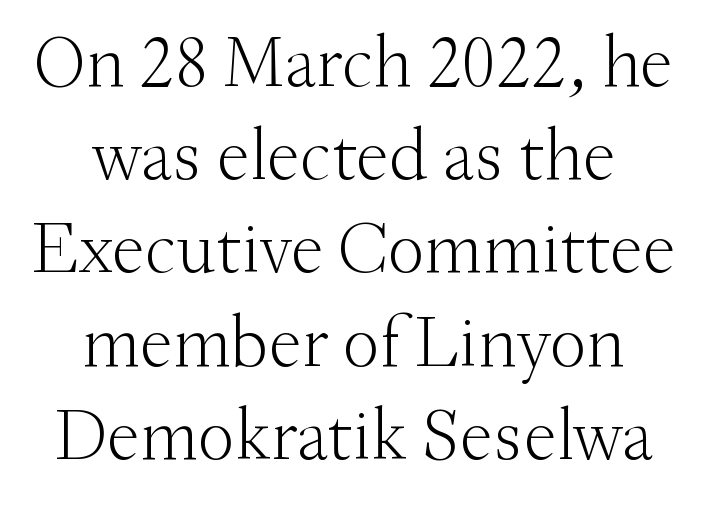
Q: Is the text bold? A: No.
Q: Is the text italic (slanted)? A: No, it is upright.
Q: Is the typeface a serif or a sans-serif typeface? A: Serif.
Q: Is the text underlined? A: No.
Q: How is the paragraph aligned? A: Centered.
Q: Is the spacing between letters normal or unusually wide? A: Normal.
Q: Is the spacing between lines tight, normal or loose? A: Normal.
Q: Width (condensed, normal, or wide)? A: Normal.
Q: Stroke contrast? A: Medium.
Q: x-height? A: Small.
Q: Monospaced? A: No.
